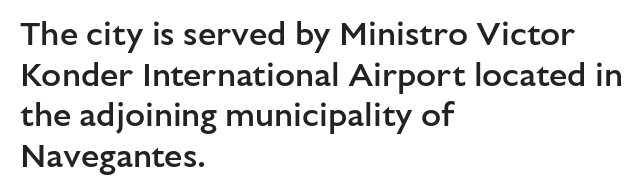
{"serif": "no", "italic": "no", "bold": "semi", "weight": "semibold", "width": "normal", "stroke_contrast": "low", "x_height": "medium", "monospaced": "no", "underline": "no", "align": "left", "line_spacing_ratio": 1.23, "letter_spacing": "normal", "letter_spacing_em": 0.0, "glyph_px": 33}
